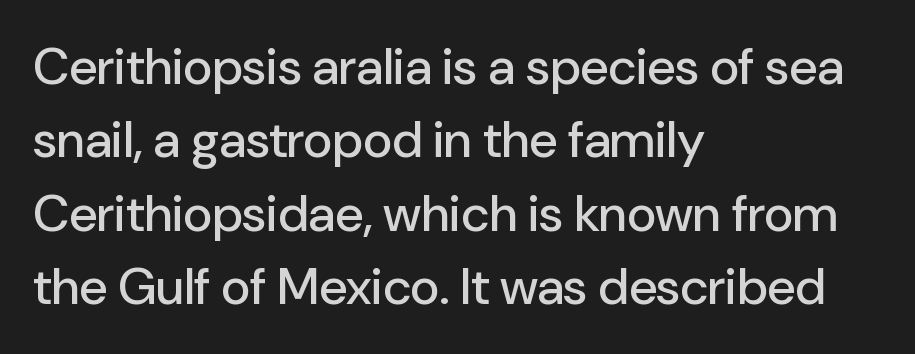
Q: Is the text italic (slanted)? A: No, it is upright.
Q: Is the typeface a serif or a sans-serif typeface? A: Sans-serif.
Q: Is the text underlined? A: No.
Q: How is the paragraph aligned? A: Left-aligned.
Q: Is the spacing between letters normal or unusually wide? A: Normal.
Q: Is the spacing between lines tight, normal or loose? A: Normal.
Q: Width (condensed, normal, or wide)? A: Normal.
Q: Stroke contrast? A: Low.
Q: x-height? A: Medium.
Q: Monospaced? A: No.
